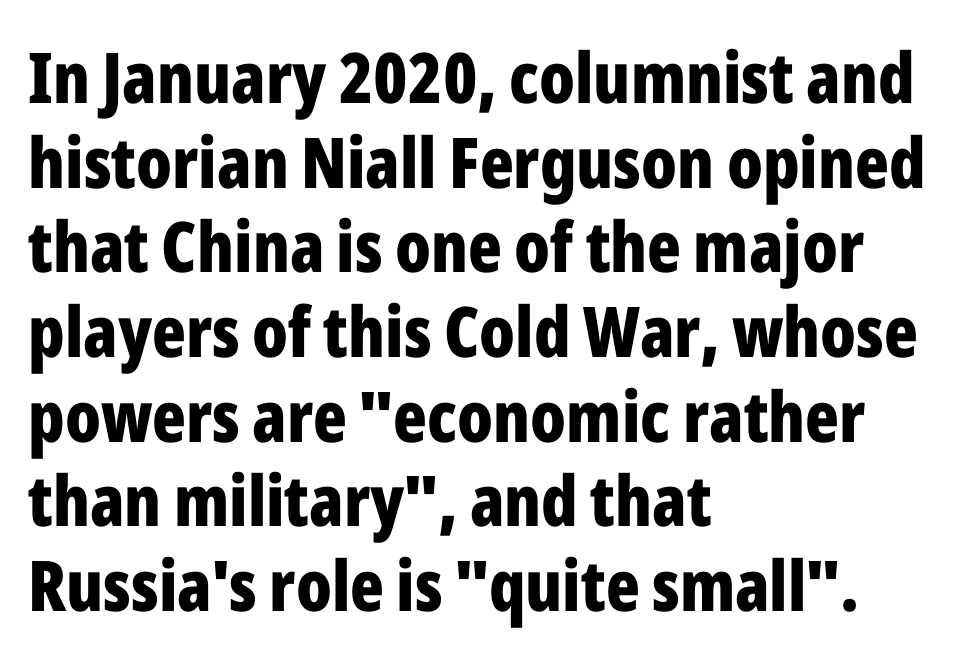
The letters stand straight up with perfectly vertical stems. Horizontally, the lines are justified to the leading edge only. The area under the type is left untouched. The type is set solid horizontally, with unmodified tracking. Emphasis by weight is at full strength: bold.
